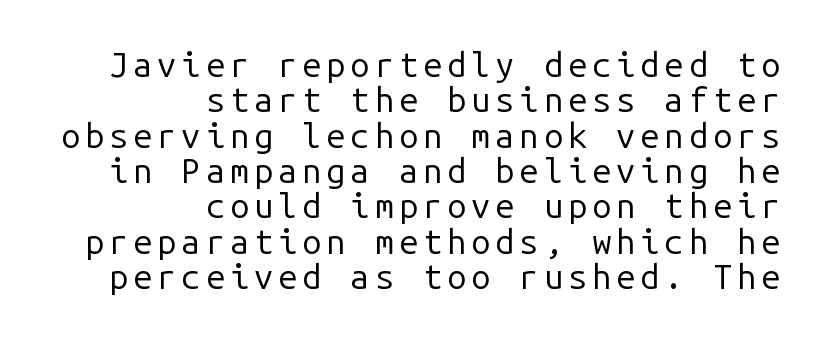
{"serif": "no", "italic": "no", "bold": "no", "weight": "regular", "width": "normal", "stroke_contrast": "low", "x_height": "medium", "monospaced": "yes", "underline": "no", "align": "right", "line_spacing": "tight", "line_spacing_ratio": 1.04, "glyph_px": 34}
